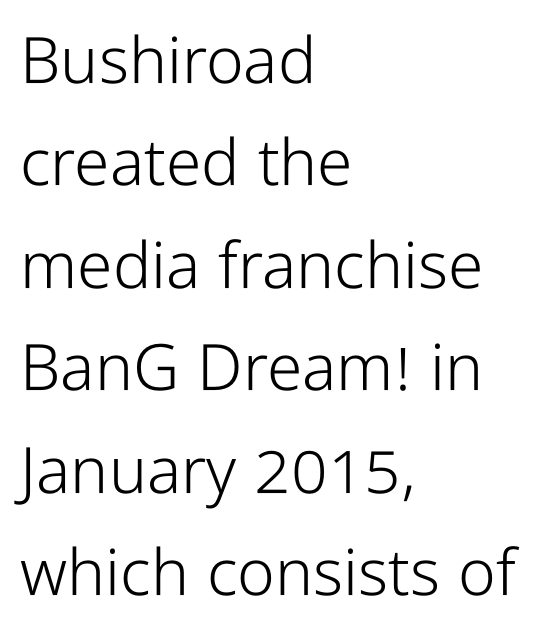
{"serif": "no", "italic": "no", "bold": "no", "weight": "light", "width": "condensed", "stroke_contrast": "low", "x_height": "medium", "monospaced": "no", "underline": "no", "align": "left", "line_spacing": "normal", "line_spacing_ratio": 1.6, "letter_spacing": "normal", "letter_spacing_em": 0.0, "glyph_px": 64}
